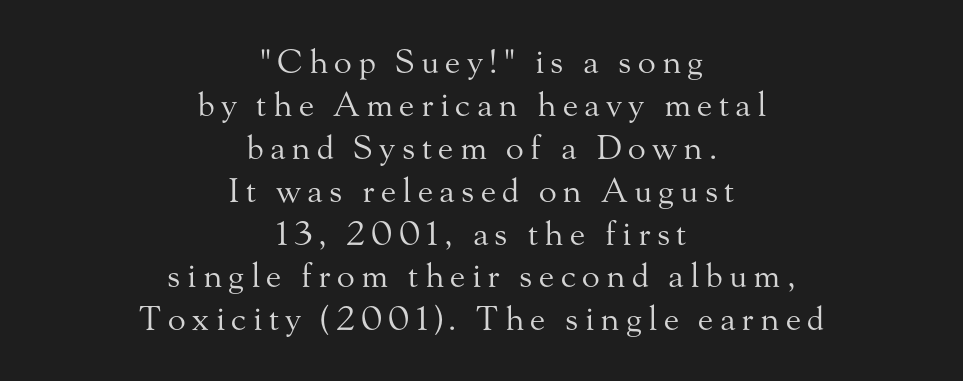
The face looks like a standard text weight, possibly lighter. Beneath every word, the page is bare. Tall strokes in this sample are plumb rather than angled. Honestly, the row spacing looks completely unremarkable.
